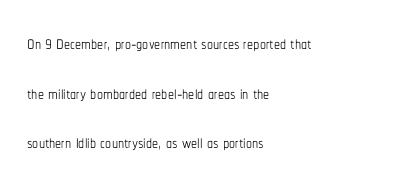
Q: Is the text bold? A: No.
Q: Is the text italic (slanted)? A: No, it is upright.
Q: Is the text underlined? A: No.
Q: How is the paragraph aligned? A: Left-aligned.
Q: Is the spacing between letters normal or unusually wide? A: Normal.
Q: Is the spacing between lines tight, normal or loose? A: Loose.
